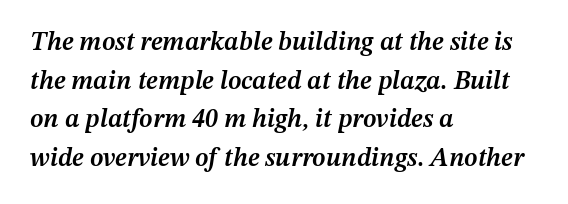
The image shows 26 px text type, italic (leaning right); set left-aligned, normal line spacing (1.49x), normal letter spacing, not underlined.
